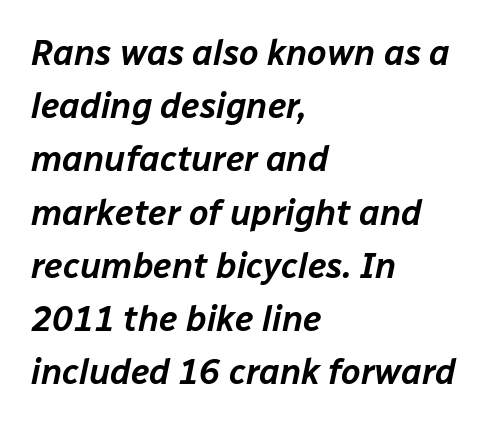
The designer left line spacing at the default. Underline: absent. Honestly, the letter spacing is just normal — you wouldn't notice it. Rendered with sloped, italic letterforms.
